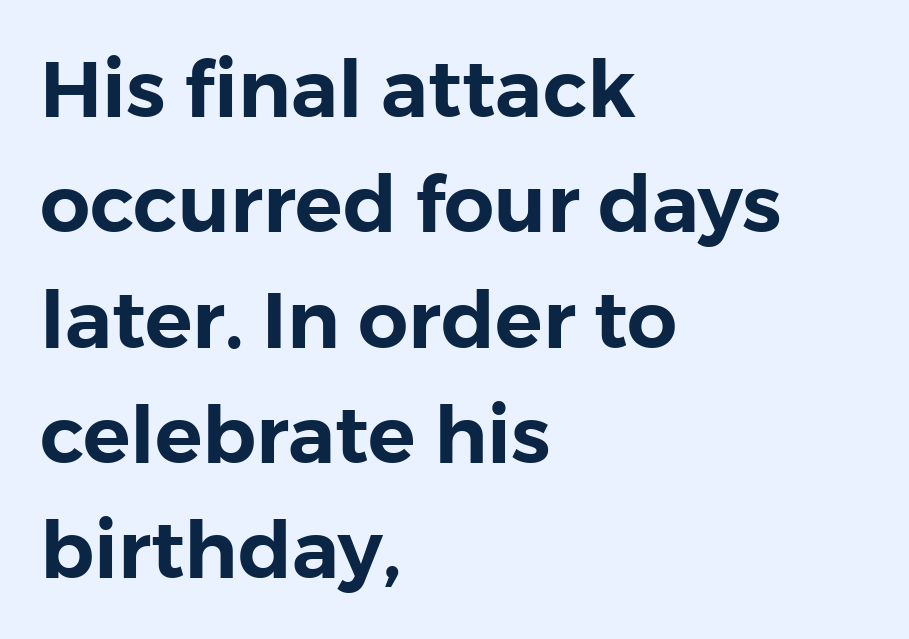
Leftover space on each line is placed entirely after the last word. Do the letters lean? They stand straight. Nobody drew a line under any word here. This sample has the flowing, uneven cadence of proportional lettering.
